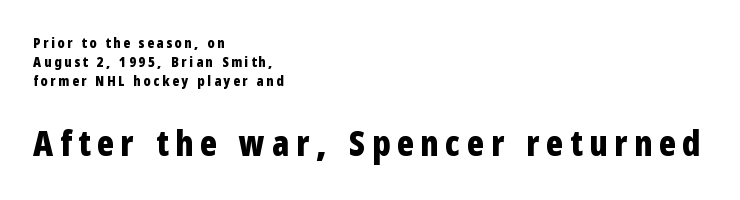
Does the copy run flush right? No — it runs flush left. Successive baselines arrive at the customary interval. Visually, the bottom section dominates because its glyphs are scaled up. Character widths vary here, with narrow letters taking less room than wide ones. The passage shown is not underscored anywhere.
